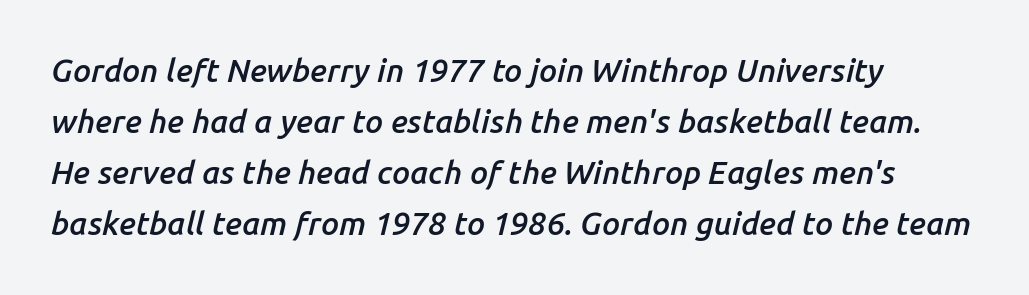
Q: Is the text bold? A: Semi-bold.
Q: Is the text italic (slanted)? A: Yes, it leans right by about 14 degrees.
Q: Is the text underlined? A: No.
Q: How is the paragraph aligned? A: Left-aligned.
Q: Is the spacing between letters normal or unusually wide? A: Normal.
Q: Is the spacing between lines tight, normal or loose? A: Normal.
Q: Width (condensed, normal, or wide)? A: Normal.
Q: Stroke contrast? A: Low.
Q: x-height? A: Medium.
Q: Monospaced? A: No.
